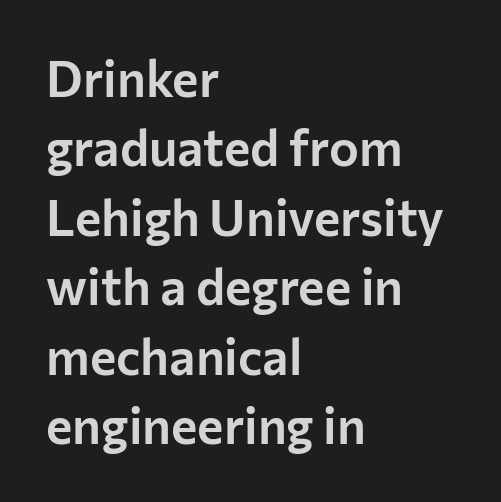
{"serif": "no", "italic": "no", "width": "normal", "stroke_contrast": "low", "x_height": "medium", "monospaced": "no", "underline": "no", "align": "left", "line_spacing": "normal", "line_spacing_ratio": 1.39, "letter_spacing": "normal", "letter_spacing_em": 0.0, "glyph_px": 50}
